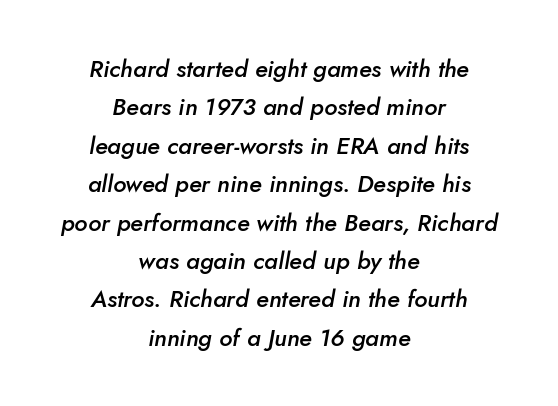
Q: Is the text bold? A: Semi-bold.
Q: Is the text italic (slanted)? A: Yes, it leans right by about 10 degrees.
Q: Is the text underlined? A: No.
Q: How is the paragraph aligned? A: Centered.
Q: Is the spacing between letters normal or unusually wide? A: Normal.
Q: Is the spacing between lines tight, normal or loose? A: Normal.
